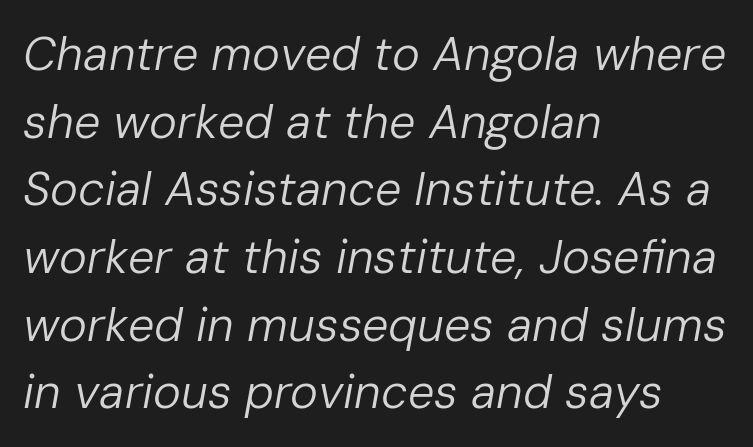
Q: Is the text bold? A: No.
Q: Is the text italic (slanted)? A: Yes, it leans right by about 10 degrees.
Q: Is the text underlined? A: No.
Q: How is the paragraph aligned? A: Left-aligned.
Q: Is the spacing between letters normal or unusually wide? A: Normal.
Q: Is the spacing between lines tight, normal or loose? A: Normal.
Q: Width (condensed, normal, or wide)? A: Normal.
Q: Stroke contrast? A: Low.
Q: x-height? A: Medium.
Q: Monospaced? A: No.
